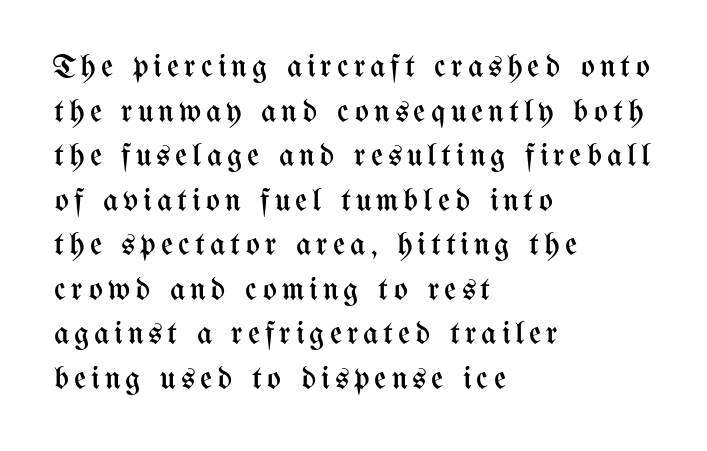
Compared with a typical body face, this is equally light or lighter still. The passage shown is typed in a proportional face where columns would drift. These lines were composed using upright roman letters. Horizontal alignment here is leftward, the default for most running prose.
